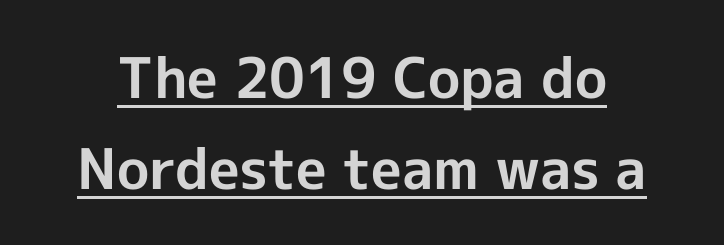
In terms of leading, this rendering sits right in the middle. Caption: lettering with a line underneath. Ascenders rise straight up at ninety degrees. Here the designer chose a conventional face with non-uniform glyph widths. Honestly, the letter spacing is just normal — you wouldn't notice it. Compared with an ordinary text face, these strokes are far heavier — a full bold.
